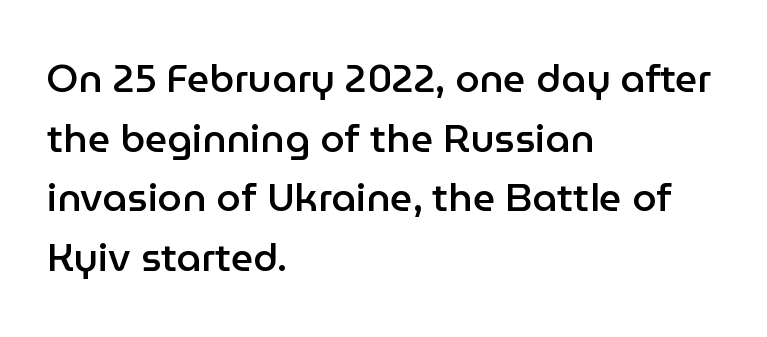
The image shows 39 px semibold sans-serif type, upright; set left-aligned, normal line spacing (1.53x), normal letter spacing, not underlined; low stroke contrast and a medium x-height.
